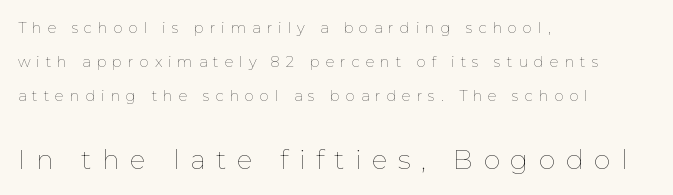
{"italic": "no", "bold": "no", "underline": "no", "align": "left", "line_spacing": "loose", "line_spacing_ratio": 2.28, "letter_spacing": "wide", "letter_spacing_em": 0.38, "larger_block": "second", "size_ratio": 1.8, "glyph_px": 27}
